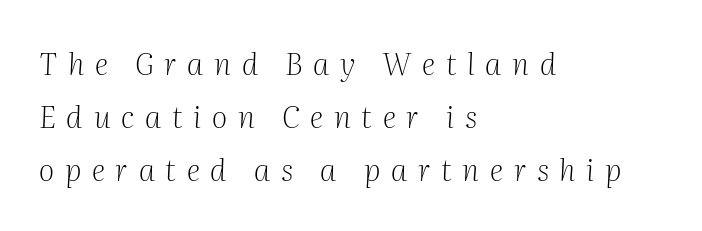
Q: Is the text bold? A: No.
Q: Is the text italic (slanted)? A: Yes, it leans right by about 2 degrees.
Q: Is the typeface a serif or a sans-serif typeface? A: Serif.
Q: Is the text underlined? A: No.
Q: How is the paragraph aligned? A: Left-aligned.
Q: Is the spacing between letters normal or unusually wide? A: Unusually wide.
Q: Width (condensed, normal, or wide)? A: Normal.
Q: Stroke contrast? A: Medium.
Q: x-height? A: Medium.
Q: Monospaced? A: No.
